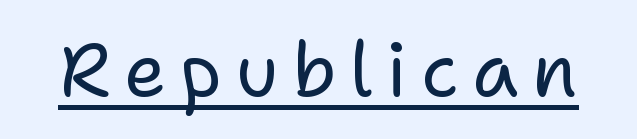
{"serif": "no", "italic": "no", "bold": "no", "weight": "regular", "width": "normal", "stroke_contrast": "low", "x_height": "medium", "monospaced": "no", "underline": "yes", "glyph_px": 75}
